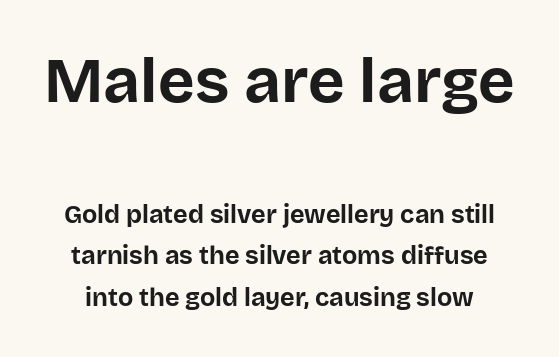
Q: Is the text bold? A: Yes.
Q: Is the text italic (slanted)? A: No, it is upright.
Q: Is the typeface a serif or a sans-serif typeface? A: Sans-serif.
Q: Is the text underlined? A: No.
Q: Is the spacing between letters normal or unusually wide? A: Normal.
Q: Is the spacing between lines tight, normal or loose? A: Normal.
Q: Which block of text is set in a larger size, the first (top) or the second (bottom)? A: The first (top) one.
Q: Width (condensed, normal, or wide)? A: Normal.
Q: Stroke contrast? A: Low.
Q: x-height? A: Large.
Q: Monospaced? A: No.
